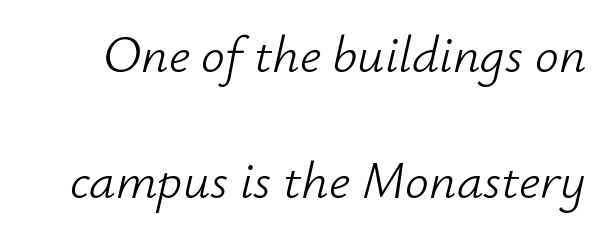
The image shows 53 px light type, italic (leaning right); set loose line spacing (2.37x), normal letter spacing, not underlined; low stroke contrast and a small x-height.
